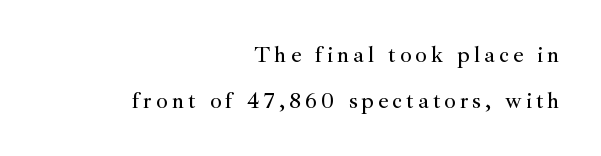
In CSS terms this would be text-align: right. Does the lettering tilt? It doesn't — this is upright. Underlining? Definitely not there. Regarding leading, the lines here are spaced well apart.
